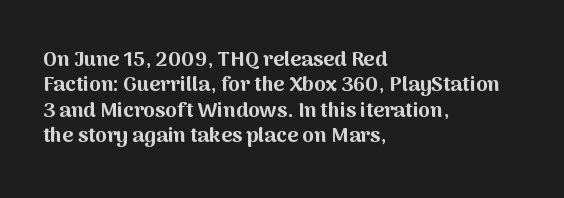
The gaps between neighbouring characters are ordinary and unremarkable. Heavy, bold letterforms. Posture: straight, roman, zero tilt. Caption: multi-line text, flush left, ragged right. Clear beneath every line of the passage.
